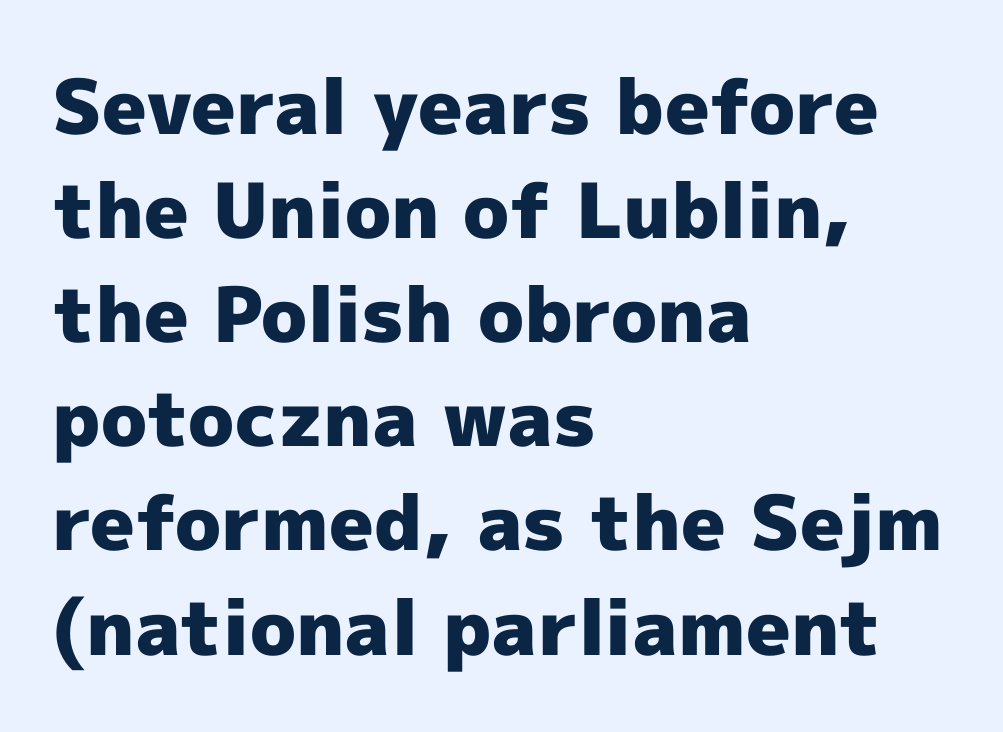
{"serif": "no", "italic": "no", "bold": "yes", "weight": "heavy", "width": "normal", "x_height": "medium", "monospaced": "no", "underline": "no", "align": "left", "line_spacing": "normal", "line_spacing_ratio": 1.37, "letter_spacing": "normal", "letter_spacing_em": 0.0, "glyph_px": 76}
